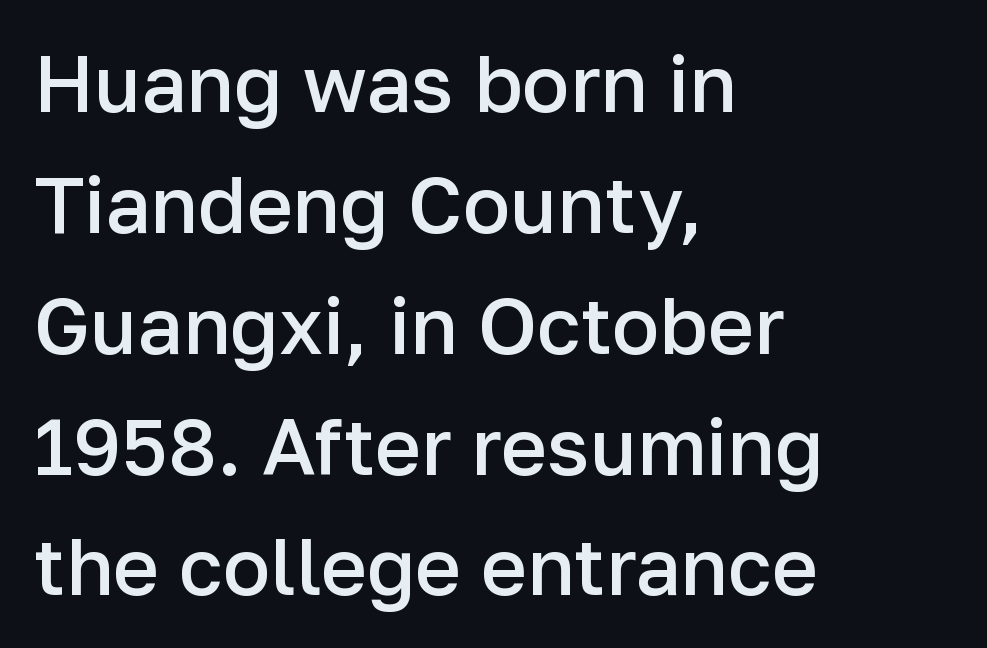
Line spacing here is normal. In terms of letterspacing, this is plain default setting. Each line starts at the same left margin while the right side varies. The typography opts for an upright posture over an oblique one.
